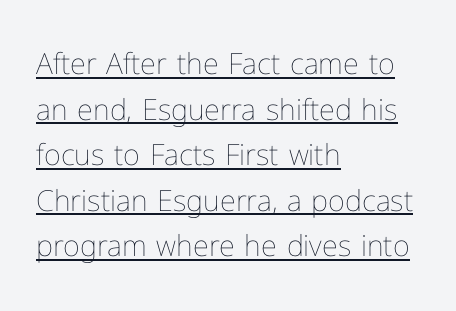
Q: Is the text bold? A: No.
Q: Is the text italic (slanted)? A: No, it is upright.
Q: Is the text underlined? A: Yes.
Q: How is the paragraph aligned? A: Left-aligned.
Q: Is the spacing between letters normal or unusually wide? A: Normal.
Q: Is the spacing between lines tight, normal or loose? A: Normal.
Q: Width (condensed, normal, or wide)? A: Normal.
Q: Stroke contrast? A: Low.
Q: x-height? A: Medium.
Q: Monospaced? A: No.
